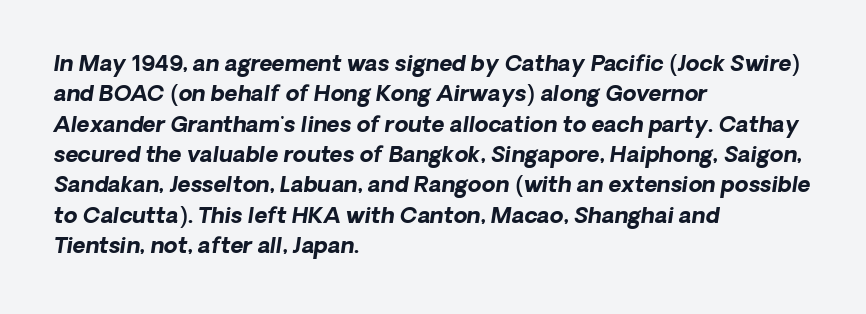
Q: Is the text bold? A: Yes.
Q: Is the text underlined? A: No.
Q: How is the paragraph aligned? A: Left-aligned.
Q: Is the spacing between letters normal or unusually wide? A: Normal.
Q: Is the spacing between lines tight, normal or loose? A: Normal.
